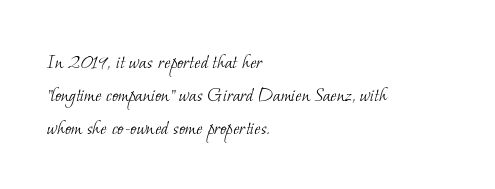
Spacing between characters is what you'd get straight out of the box. The letters look calm and open, with moderate or lighter stems. A bare baseline throughout the passage. The block of text has a typical density, with ordinary space between rows.
